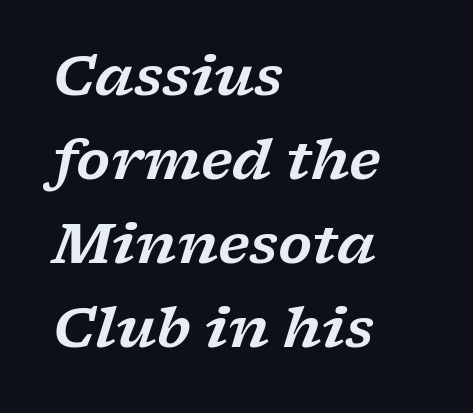
The image shows 55 px wide serif type, italic (leaning right); set left-aligned, normal line spacing (1.53x), normal letter spacing, not underlined; low stroke contrast and a medium x-height.
